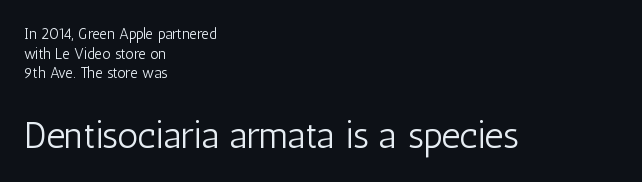
The image shows 37 px light, condensed sans-serif type, upright; set left-aligned, normal line spacing (1.31x), normal letter spacing, not underlined; the second (bottom) block is 2.47x larger; low stroke contrast and a medium x-height.
